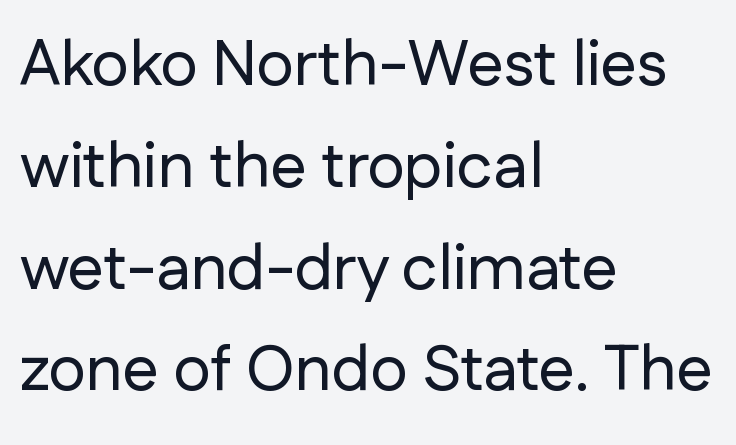
{"serif": "no", "italic": "no", "width": "normal", "stroke_contrast": "low", "x_height": "medium", "monospaced": "no", "underline": "no", "align": "left", "line_spacing": "normal", "line_spacing_ratio": 1.59, "letter_spacing": "normal", "letter_spacing_em": 0.0, "glyph_px": 64}
